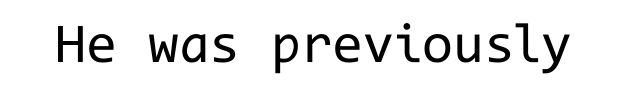
This sample has the even, mechanical cadence of fixed-width lettering. Anything drawn beneath the words? Only blank space. This rendering leaves character spacing at its baseline value. Is there any slant? The stems are plumb.
